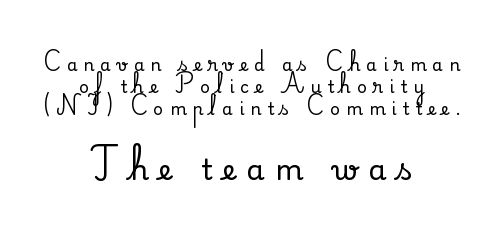
Descenders are the only things crossing below the line. A typesetter would label this face a serif. The compositor balanced each line on the midline. Character widths vary here, with narrow letters taking less room than wide ones. This is roman type, the default non-slanted kind.
